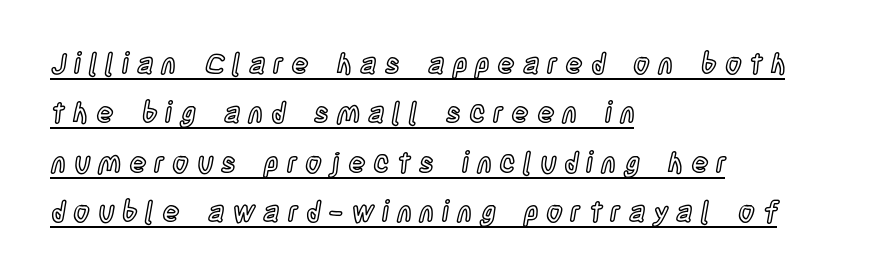
Display-style spreading of the glyphs; the letterfit is very open. Character widths vary here, with narrow letters taking less room than wide ones. Students, observe the line beneath the letters — that is underlining. The paragraph shown leans on its left margin.
